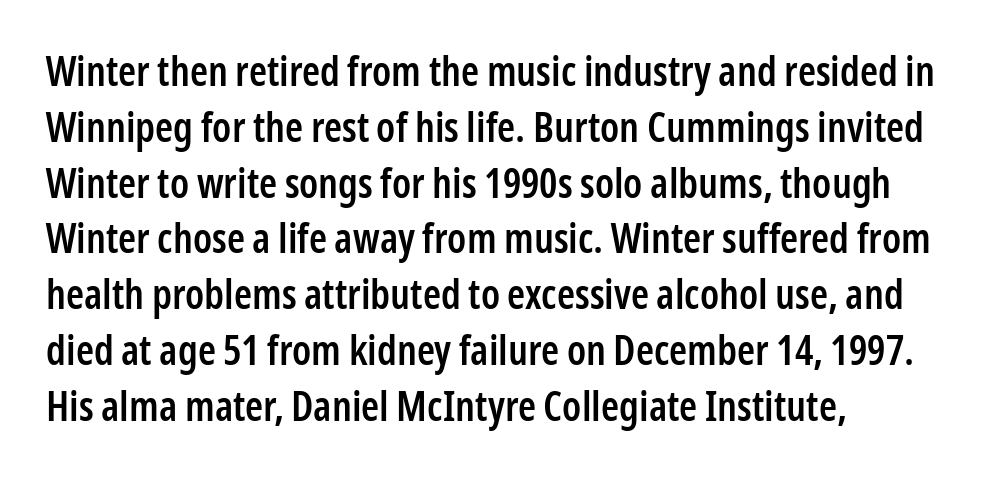
{"serif": "no", "italic": "no", "bold": "semi", "weight": "semibold", "width": "condensed", "stroke_contrast": "low", "x_height": "medium", "monospaced": "no", "underline": "no", "align": "left", "line_spacing": "normal", "line_spacing_ratio": 1.36, "letter_spacing": "normal", "letter_spacing_em": 0.0, "glyph_px": 41}
